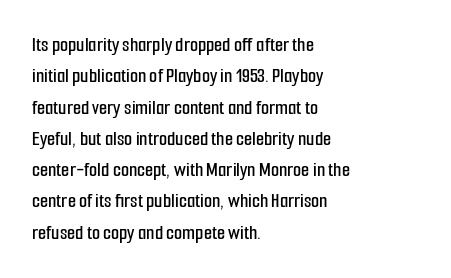
The image shows 21 px text type, upright; set left-aligned, normal line spacing (1.49x), normal letter spacing, not underlined.
